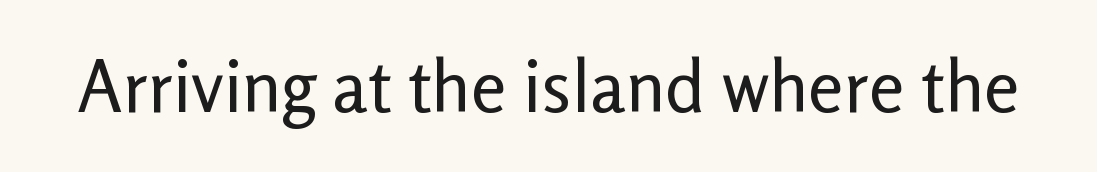
Compared with a typical body face, this is equally light or lighter still. This sample has the flowing, uneven cadence of proportional lettering. No italicization has been applied; the sample stays upright. Letterform terminals end flat and unadorned throughout the passage. The foot of each line stays bare and open.
